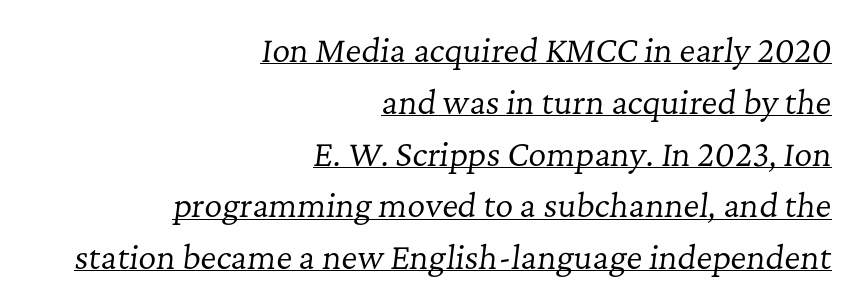
Horizontal alignment here is rightward, an uncommon choice for prose. Like a heading marked for emphasis, these lines bear an underscore. Check where the strokes stop: tiny serifs finish them off. Do the characters align in a grid? No, the font is proportional. The face used here has a pronounced slope to its letters.
